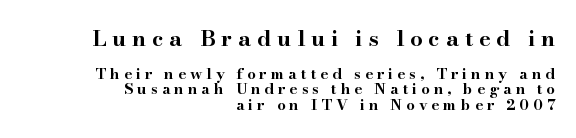
The image shows 22 px bold type, upright; set right-aligned, tight line spacing (1.05x), unusually wide letter spacing (+0.27 em), not underlined; the first (top) block is 1.47x larger.
